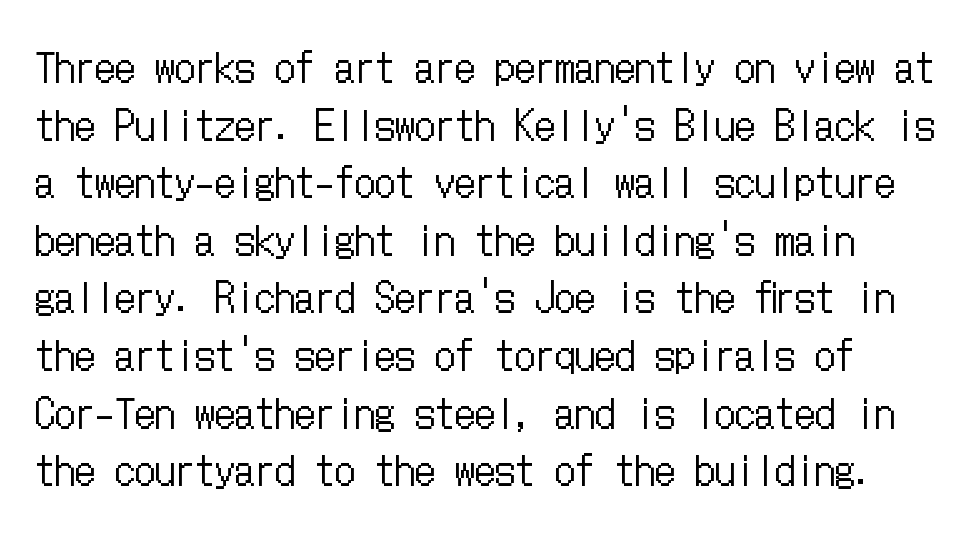
Q: Is the text bold? A: No.
Q: Is the text italic (slanted)? A: No, it is upright.
Q: Is the text underlined? A: No.
Q: Is the spacing between letters normal or unusually wide? A: Normal.
Q: Is the spacing between lines tight, normal or loose? A: Normal.
Q: Width (condensed, normal, or wide)? A: Condensed.
Q: Stroke contrast? A: Low.
Q: x-height? A: Medium.
